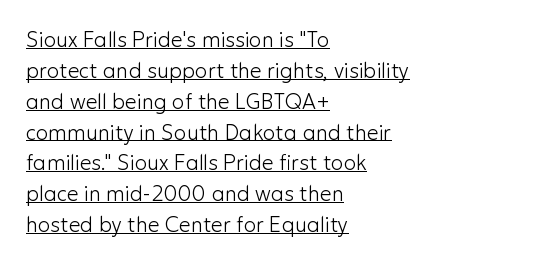
Q: Is the text bold? A: No.
Q: Is the text italic (slanted)? A: No, it is upright.
Q: Is the text underlined? A: Yes.
Q: How is the paragraph aligned? A: Left-aligned.
Q: Is the spacing between letters normal or unusually wide? A: Normal.
Q: Is the spacing between lines tight, normal or loose? A: Normal.
